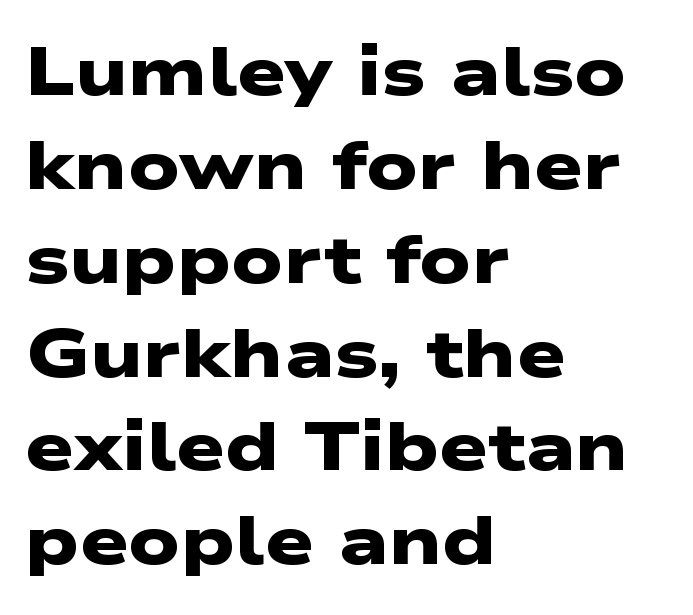
You'd pick this weight for a headline — it's a proper bold. The passage shown is typed in a proportional face where columns would drift. All the whitespace from short lines collects on the right. The words here are not underlined.
